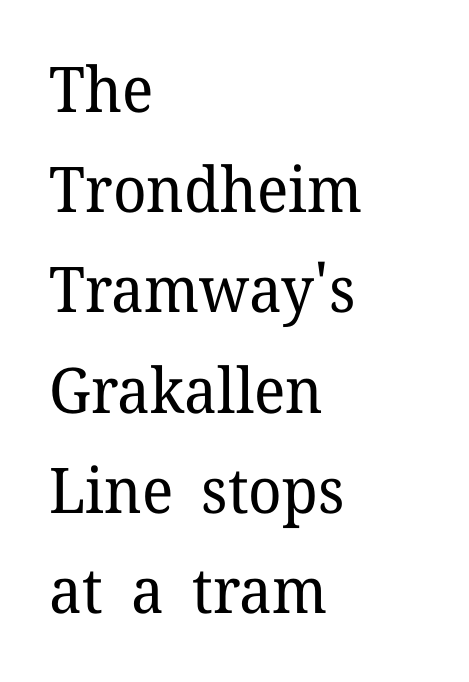
You can tell it's not italic because the verticals are truly vertical. No word sits above an underline. Every row of glyphs begins at an identical x-position on the left. This sample has the flowing, uneven cadence of proportional lettering. Is this a heavy cut? Hardly; it is regular or lighter. Regarding leading, the lines here are spaced in the standard way.
